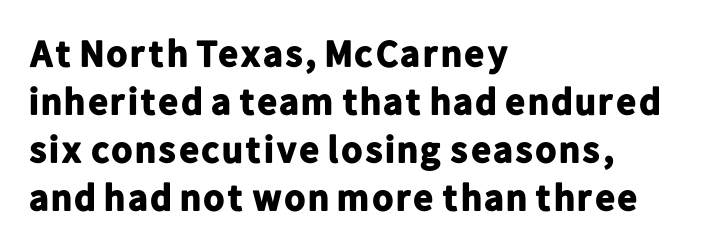
{"serif": "no", "italic": "no", "bold": "yes", "weight": "bold", "width": "normal", "stroke_contrast": "low", "x_height": "medium", "monospaced": "no", "underline": "no", "align": "left", "line_spacing": "normal", "line_spacing_ratio": 1.26, "letter_spacing": "normal", "letter_spacing_em": 0.0, "glyph_px": 38}
